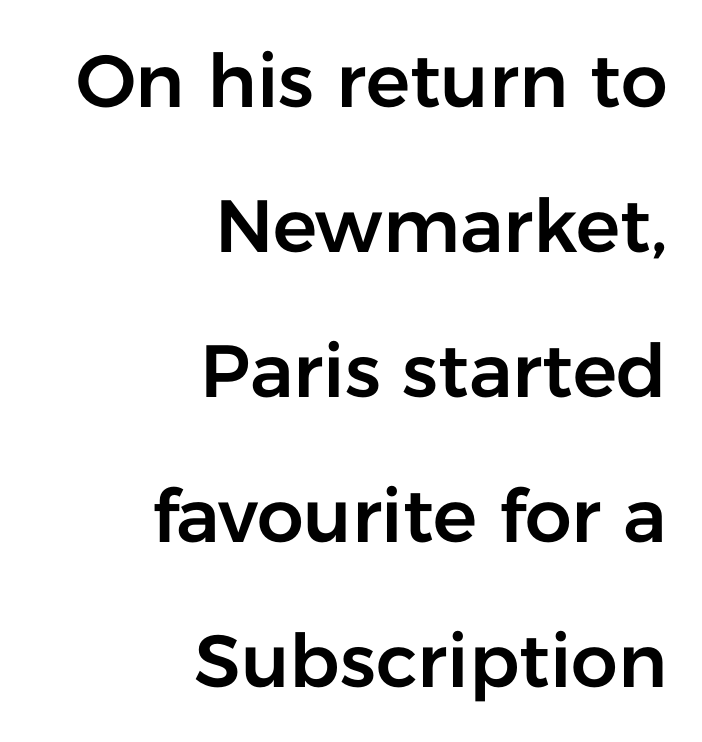
Q: Is the text italic (slanted)? A: No, it is upright.
Q: Is the typeface a serif or a sans-serif typeface? A: Sans-serif.
Q: Is the text underlined? A: No.
Q: How is the paragraph aligned? A: Right-aligned.
Q: Is the spacing between letters normal or unusually wide? A: Normal.
Q: Is the spacing between lines tight, normal or loose? A: Loose.
Q: Width (condensed, normal, or wide)? A: Normal.
Q: Stroke contrast? A: Low.
Q: x-height? A: Medium.
Q: Monospaced? A: No.
